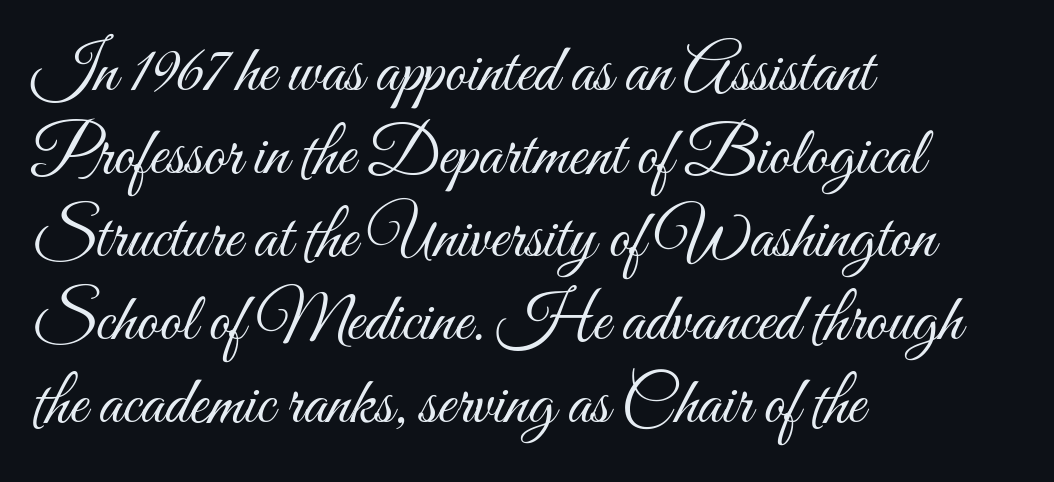
{"bold": "no", "weight": "light", "width": "condensed", "stroke_contrast": "medium", "x_height": "small", "monospaced": "no", "underline": "no", "align": "left", "line_spacing_ratio": 1.22, "letter_spacing": "normal", "letter_spacing_em": 0.0, "glyph_px": 68}
